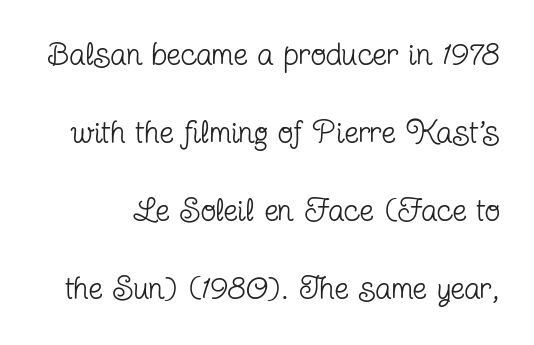
{"serif": "yes", "italic": "no", "bold": "no", "weight": "regular", "width": "condensed", "stroke_contrast": "low", "x_height": "medium", "monospaced": "no", "underline": "no", "line_spacing": "loose", "line_spacing_ratio": 2.44, "letter_spacing": "normal", "letter_spacing_em": 0.0, "glyph_px": 32}
